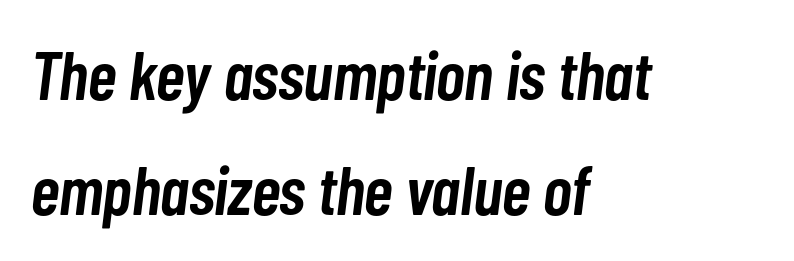
The image shows 69 px semibold, condensed type, italic (leaning right); set left-aligned, normal line spacing (1.67x), normal letter spacing, not underlined; low stroke contrast and a medium x-height.
